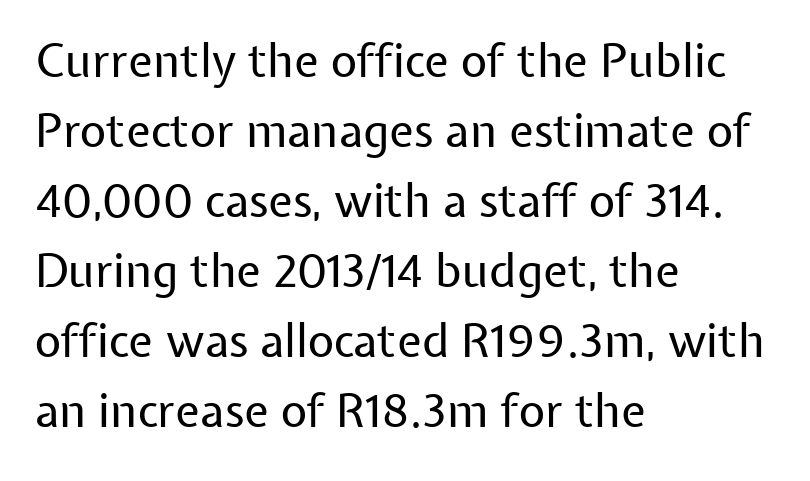
Q: Is the text bold? A: No.
Q: Is the text italic (slanted)? A: No, it is upright.
Q: Is the typeface a serif or a sans-serif typeface? A: Sans-serif.
Q: Is the text underlined? A: No.
Q: How is the paragraph aligned? A: Left-aligned.
Q: Is the spacing between letters normal or unusually wide? A: Normal.
Q: Is the spacing between lines tight, normal or loose? A: Normal.
Q: Width (condensed, normal, or wide)? A: Normal.
Q: Stroke contrast? A: Low.
Q: x-height? A: Medium.
Q: Monospaced? A: No.
